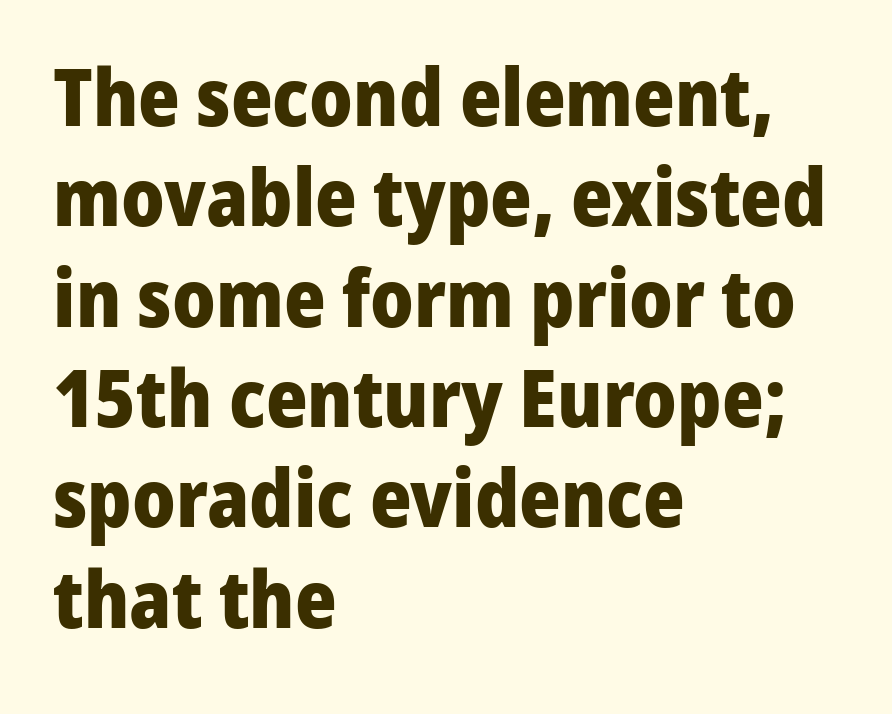
Q: Is the text bold? A: Yes.
Q: Is the text italic (slanted)? A: No, it is upright.
Q: Is the typeface a serif or a sans-serif typeface? A: Sans-serif.
Q: Is the text underlined? A: No.
Q: How is the paragraph aligned? A: Left-aligned.
Q: Is the spacing between letters normal or unusually wide? A: Normal.
Q: Is the spacing between lines tight, normal or loose? A: Normal.
Q: Width (condensed, normal, or wide)? A: Normal.
Q: Stroke contrast? A: Low.
Q: x-height? A: Medium.
Q: Monospaced? A: No.
